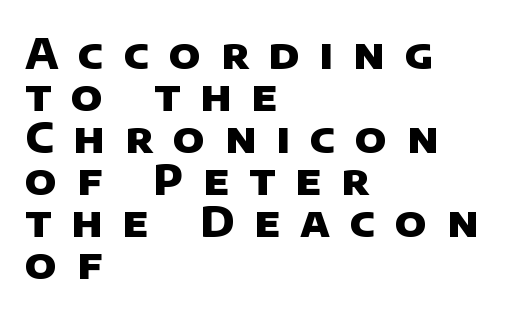
The image shows 42 px heavy sans-serif type; set left-aligned, tight line spacing (1.0x), unusually wide letter spacing (+0.47 em), not underlined; low stroke contrast and a large x-height.
